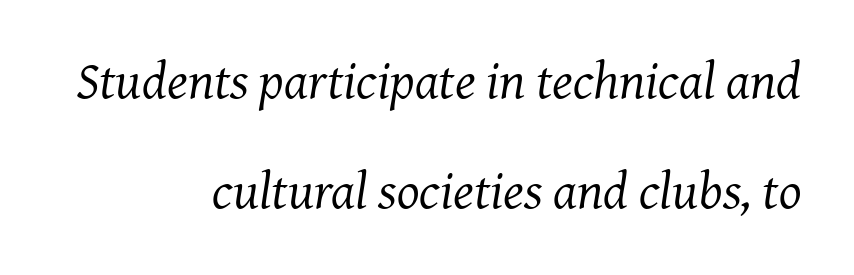
You can tell from the footed stems that serif type was used. This sample has the flowing, uneven cadence of proportional lettering. Layout note: lines flush right. Does the leading feel generous? Absolutely, it's lavish.
